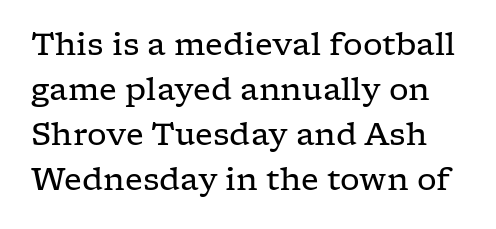
The image shows 31 px regular-weight, wide serif type, upright; set normal line spacing (1.45x), normal letter spacing, not underlined; low stroke contrast and a medium x-height.
